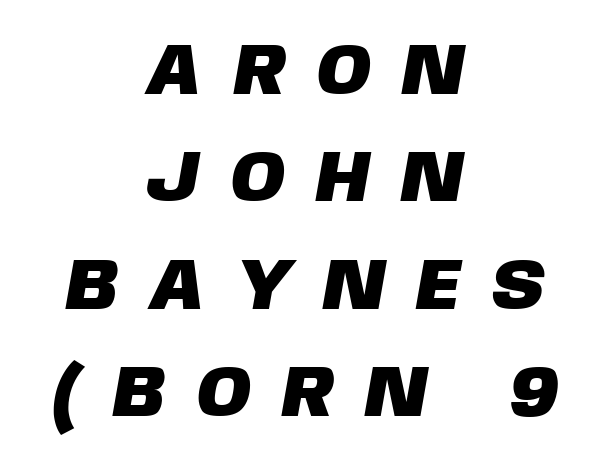
The letters are spread apart with noticeably loose tracking. The string is rendered with underlining switched off. Notice how the passage keeps no hard edge, just a central spine. Check where the strokes stop: nothing finishes them off — pure sans. Regular leading. Character widths vary here, with narrow letters taking less room than wide ones.
